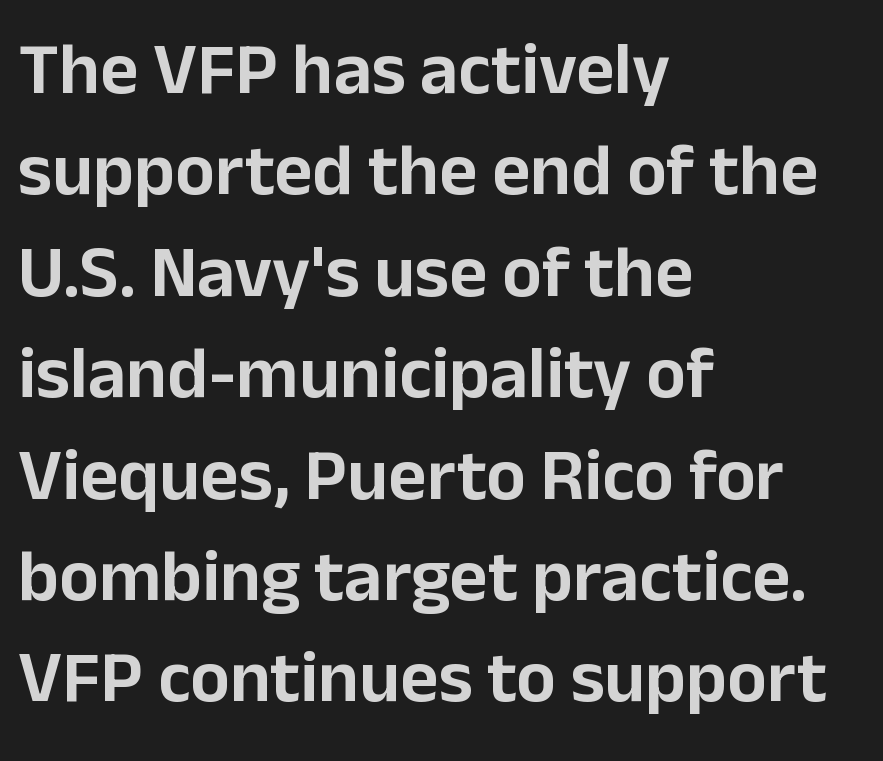
Q: Is the text italic (slanted)? A: No, it is upright.
Q: Is the typeface a serif or a sans-serif typeface? A: Sans-serif.
Q: Is the text underlined? A: No.
Q: How is the paragraph aligned? A: Left-aligned.
Q: Is the spacing between letters normal or unusually wide? A: Normal.
Q: Is the spacing between lines tight, normal or loose? A: Normal.
Q: Width (condensed, normal, or wide)? A: Normal.
Q: Stroke contrast? A: Low.
Q: x-height? A: Medium.
Q: Monospaced? A: No.
